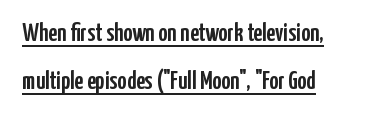
The image shows 25 px text type, upright; set left-aligned, loose line spacing (1.92x), normal letter spacing, underlined.
